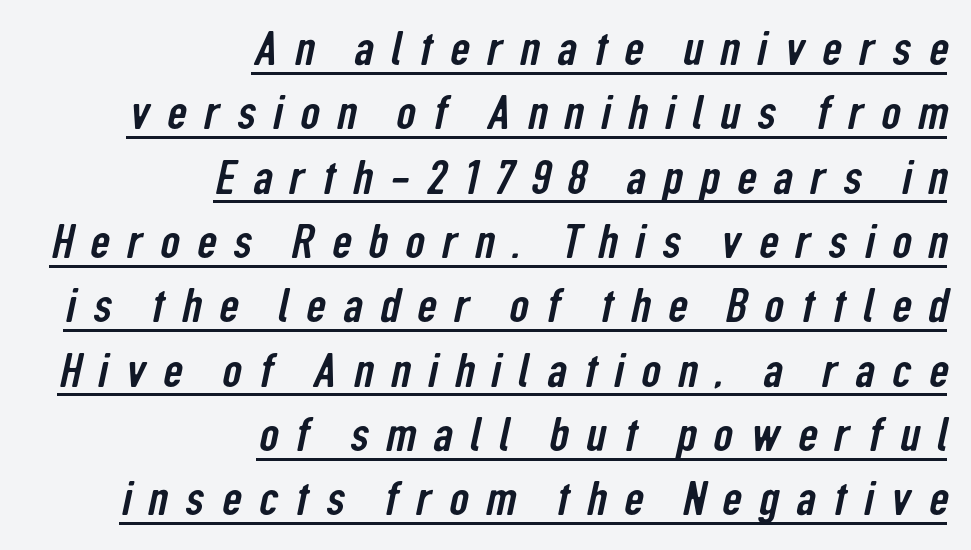
{"serif": "no", "width": "condensed", "stroke_contrast": "low", "x_height": "medium", "monospaced": "no", "underline": "yes", "align": "right", "line_spacing": "normal", "line_spacing_ratio": 1.34, "letter_spacing": "wide", "letter_spacing_em": 0.36, "glyph_px": 48}
